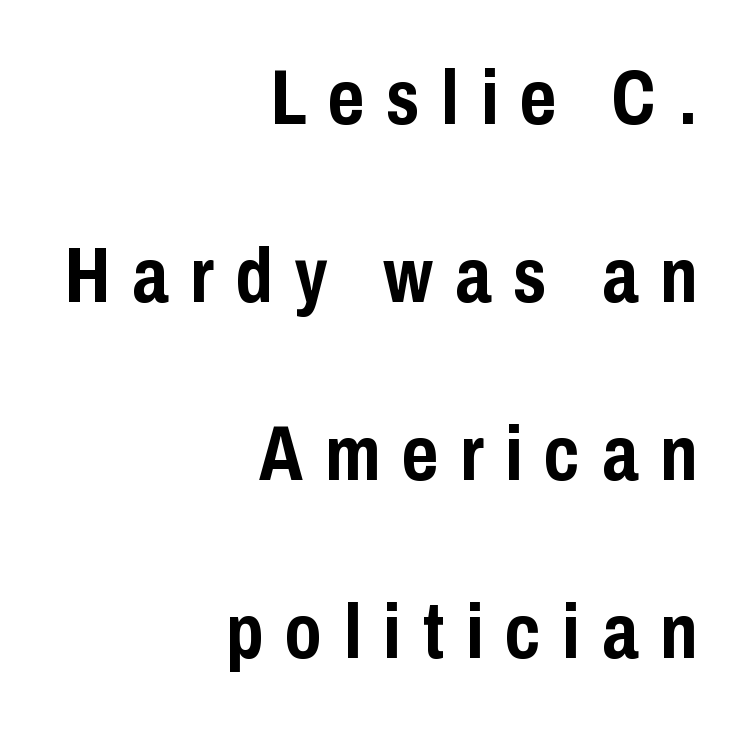
Q: Is the text bold? A: Yes.
Q: Is the text italic (slanted)? A: No, it is upright.
Q: Is the typeface a serif or a sans-serif typeface? A: Sans-serif.
Q: Is the text underlined? A: No.
Q: How is the paragraph aligned? A: Right-aligned.
Q: Is the spacing between letters normal or unusually wide? A: Unusually wide.
Q: Is the spacing between lines tight, normal or loose? A: Loose.
Q: Width (condensed, normal, or wide)? A: Condensed.
Q: Stroke contrast? A: Low.
Q: x-height? A: Medium.
Q: Monospaced? A: No.
